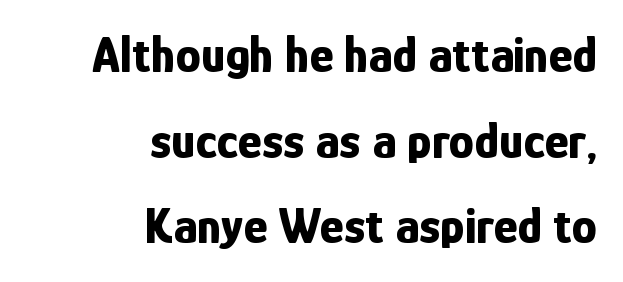
Q: Is the text bold? A: Yes.
Q: Is the text italic (slanted)? A: No, it is upright.
Q: Is the typeface a serif or a sans-serif typeface? A: Sans-serif.
Q: Is the text underlined? A: No.
Q: How is the paragraph aligned? A: Right-aligned.
Q: Is the spacing between letters normal or unusually wide? A: Normal.
Q: Is the spacing between lines tight, normal or loose? A: Normal.
Q: Width (condensed, normal, or wide)? A: Condensed.
Q: Stroke contrast? A: Low.
Q: x-height? A: Medium.
Q: Monospaced? A: No.
